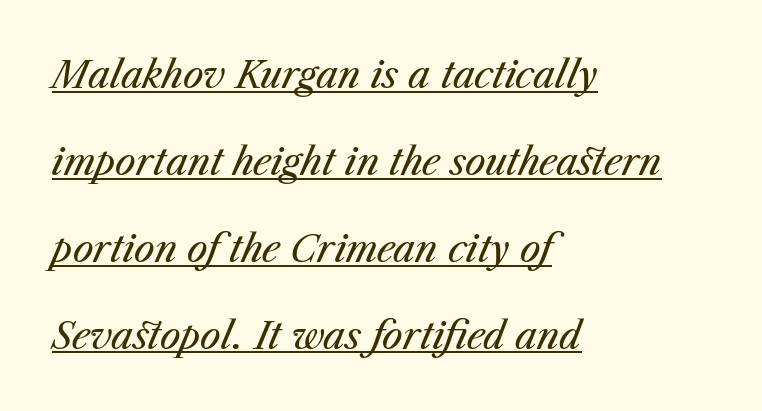
{"italic": "yes", "lean": "right", "slant_degrees": 23, "bold": "no", "weight": "regular", "width": "normal", "stroke_contrast": "medium", "x_height": "medium", "monospaced": "no", "underline": "yes", "align": "left", "line_spacing": "loose", "line_spacing_ratio": 2.35, "letter_spacing": "normal", "letter_spacing_em": 0.0, "glyph_px": 37}
